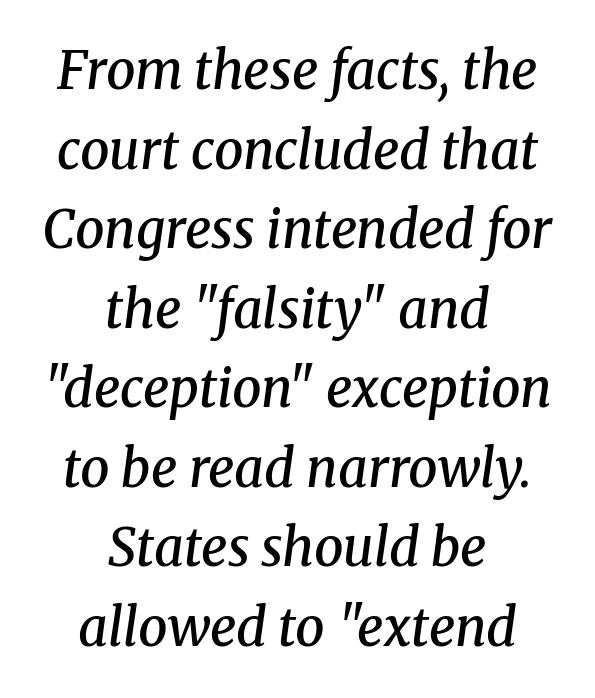
Q: Is the text bold? A: Semi-bold.
Q: Is the text italic (slanted)? A: Yes, it leans right by about 8 degrees.
Q: Is the typeface a serif or a sans-serif typeface? A: Serif.
Q: Is the text underlined? A: No.
Q: How is the paragraph aligned? A: Centered.
Q: Is the spacing between letters normal or unusually wide? A: Normal.
Q: Is the spacing between lines tight, normal or loose? A: Normal.
Q: Width (condensed, normal, or wide)? A: Normal.
Q: Stroke contrast? A: Medium.
Q: x-height? A: Medium.
Q: Monospaced? A: No.
